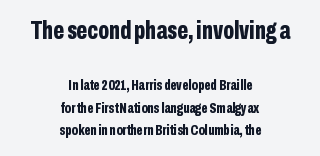
The image shows 26 px bold type, upright; set centered, normal line spacing (1.51x), normal letter spacing, not underlined; the first (top) block is 1.73x larger.
